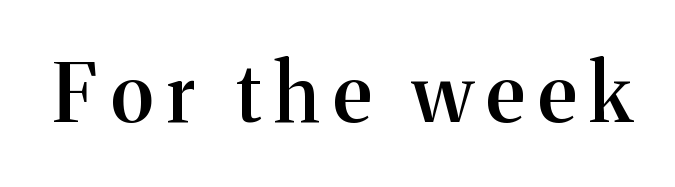
The image shows 80 px semibold serif type, upright; set not underlined; medium stroke contrast and a medium x-height.
